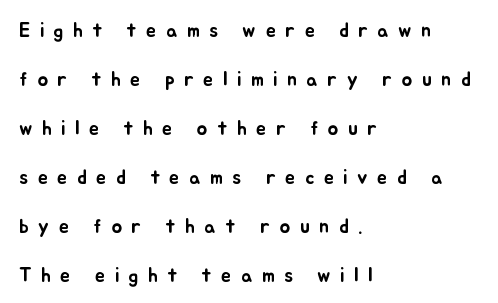
Bare-footed words on every line. These lines are set flush left with a ragged right edge. The lines are spread far apart with generous leading. Ascenders rise straight up at ninety degrees.
